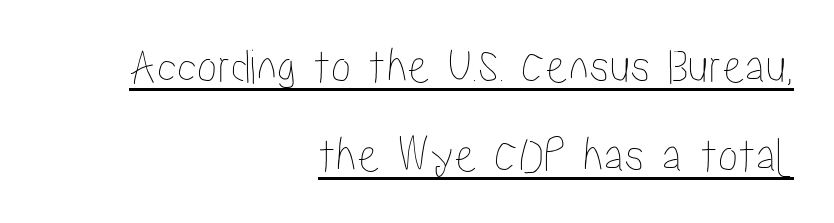
{"italic": "no", "width": "condensed", "stroke_contrast": "low", "x_height": "medium", "monospaced": "no", "underline": "yes", "align": "right", "line_spacing_ratio": 1.74, "letter_spacing": "normal", "letter_spacing_em": 0.0, "glyph_px": 51}
